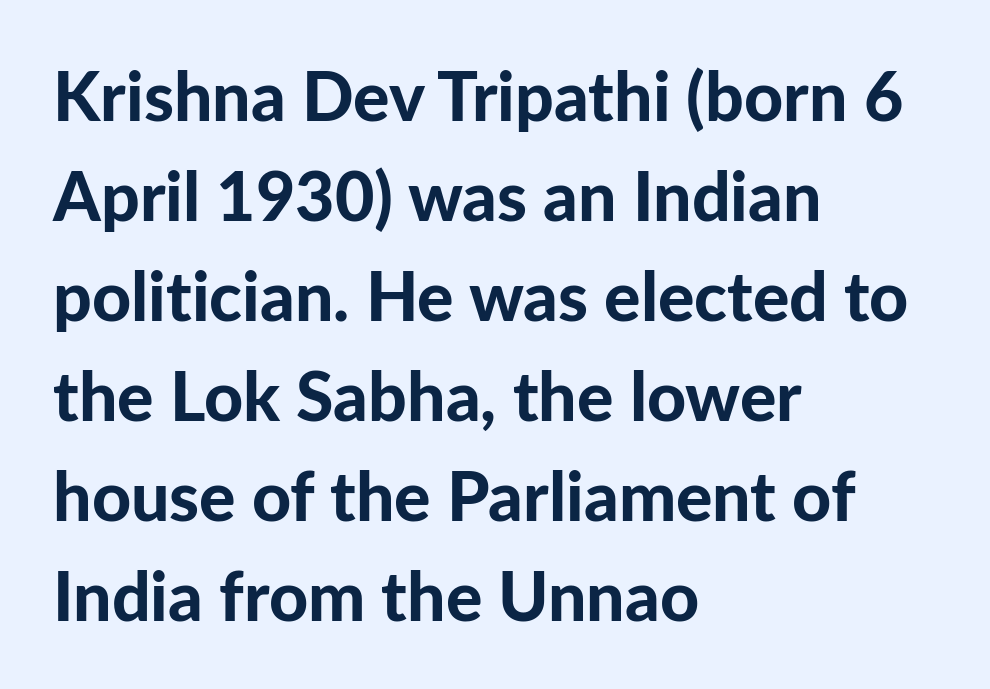
The specimen reads as upright at a glance. Students, this is bold: see how much ink each stroke carries. The paragraph has a hard left edge and a soft right edge. The passage shown is typed in a proportional face where columns would drift. Leading: standard. Look at the tracking — it's just the regular setting, nothing added.
